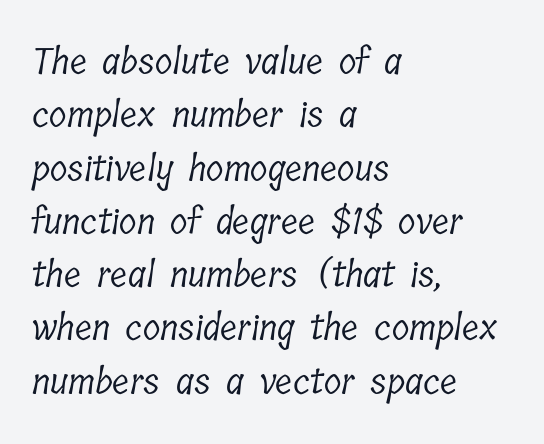
{"serif": "yes", "bold": "no", "weight": "light", "width": "condensed", "stroke_contrast": "low", "x_height": "medium", "monospaced": "no", "underline": "no", "align": "left", "line_spacing": "normal", "line_spacing_ratio": 1.48, "letter_spacing": "normal", "letter_spacing_em": 0.0, "glyph_px": 36}
